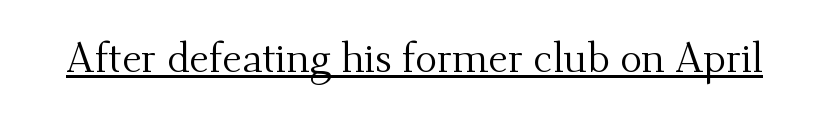
{"serif": "yes", "italic": "no", "bold": "no", "weight": "regular", "width": "normal", "stroke_contrast": "medium", "x_height": "small", "monospaced": "no", "underline": "yes", "letter_spacing": "normal", "letter_spacing_em": 0.0, "glyph_px": 41}
